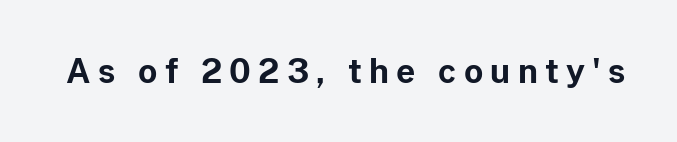
Inter-character spacing is expanded well beyond the font's built-in metrics. Posture: vertical. What kind of face is this? One without serifs — a sans. Is this a fixed-width face? No — the glyphs have proportional, varying widths. A full-strength bold gives these letters their thick strokes. The strip under each line holds only bare page.
